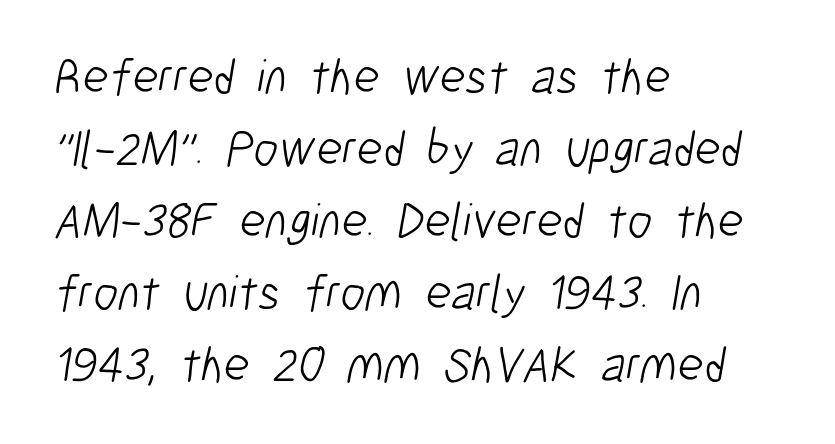
Each letter keeps its own natural width here, so spacing adapts to shape. Stems and bowls with no extra thickness — not bold. Between one letter and the next there's only the usual sliver of space. Successive baselines arrive at the customary interval. In CSS terms this would be text-align: left.
